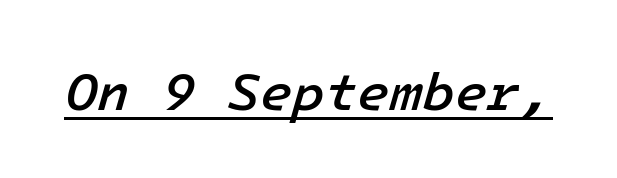
Q: Is the text bold? A: Semi-bold.
Q: Is the text italic (slanted)? A: Yes, it leans right by about 16 degrees.
Q: Is the text underlined? A: Yes.
Q: Is the spacing between letters normal or unusually wide? A: Normal.
Q: Width (condensed, normal, or wide)? A: Normal.
Q: Stroke contrast? A: Low.
Q: x-height? A: Medium.
